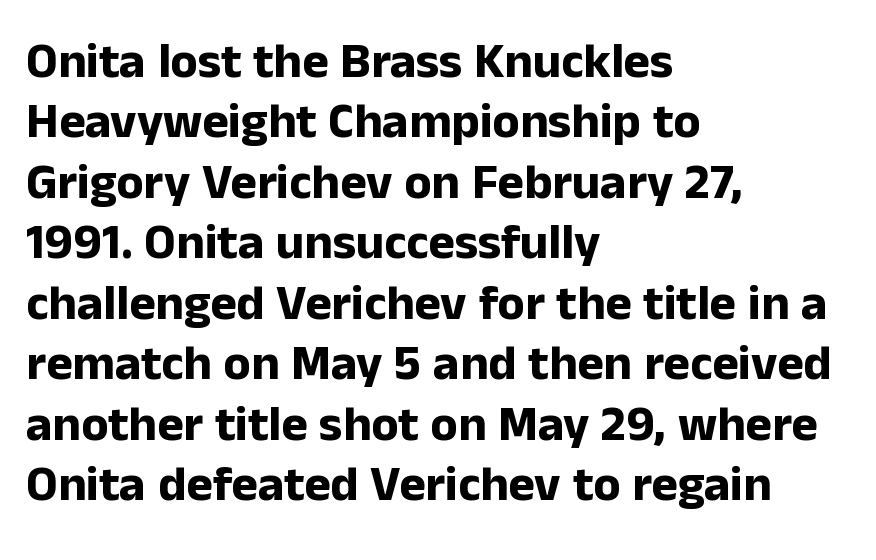
Q: Is the text bold? A: Yes.
Q: Is the text italic (slanted)? A: No, it is upright.
Q: Is the typeface a serif or a sans-serif typeface? A: Sans-serif.
Q: Is the text underlined? A: No.
Q: How is the paragraph aligned? A: Left-aligned.
Q: Is the spacing between letters normal or unusually wide? A: Normal.
Q: Width (condensed, normal, or wide)? A: Normal.
Q: Stroke contrast? A: Low.
Q: x-height? A: Medium.
Q: Monospaced? A: No.
